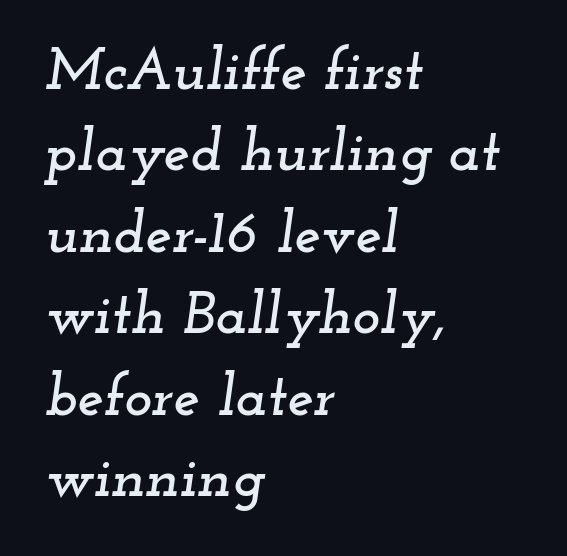
{"serif": "yes", "italic": "yes", "lean": "right", "slant_degrees": 12, "width": "wide", "stroke_contrast": "low", "x_height": "small", "monospaced": "no", "underline": "no", "align": "left", "line_spacing": "normal", "line_spacing_ratio": 1.38, "letter_spacing": "normal", "letter_spacing_em": 0.0, "glyph_px": 59}
